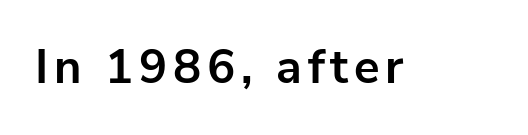
This is heavy type, rendered in bold. Varying glyph widths throughout — classic text-font behaviour. These lines were composed using upright roman letters. Serifs: no, the terminals of the letterforms are clean. A bare baseline throughout the passage.
